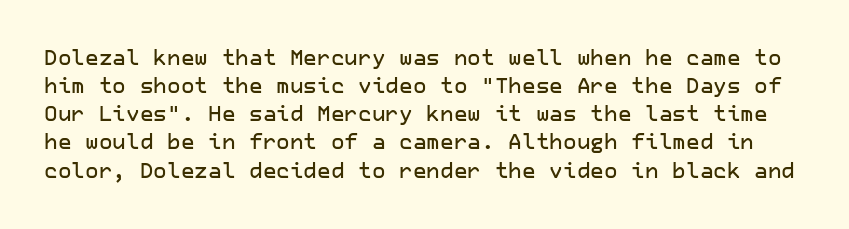
The image shows 21 px text type, upright; set normal line spacing (1.34x), normal letter spacing, not underlined.
